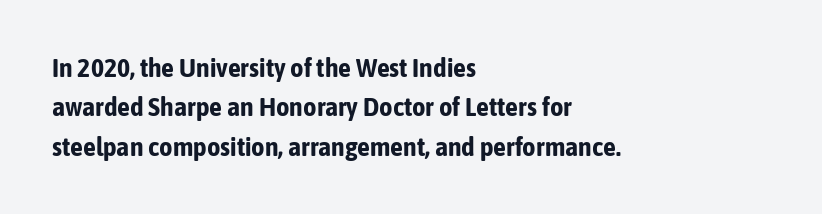
{"italic": "no", "bold": "yes", "underline": "no", "align": "left", "line_spacing": "normal", "line_spacing_ratio": 1.51, "letter_spacing": "normal", "letter_spacing_em": 0.0, "glyph_px": 26}
